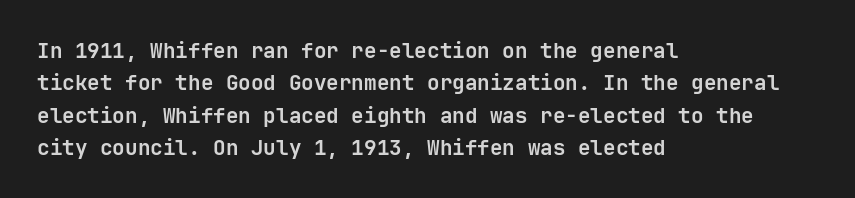
{"italic": "no", "bold": "yes", "underline": "no", "align": "left", "line_spacing": "normal", "line_spacing_ratio": 1.54, "letter_spacing": "normal", "letter_spacing_em": 0.0, "glyph_px": 21}
